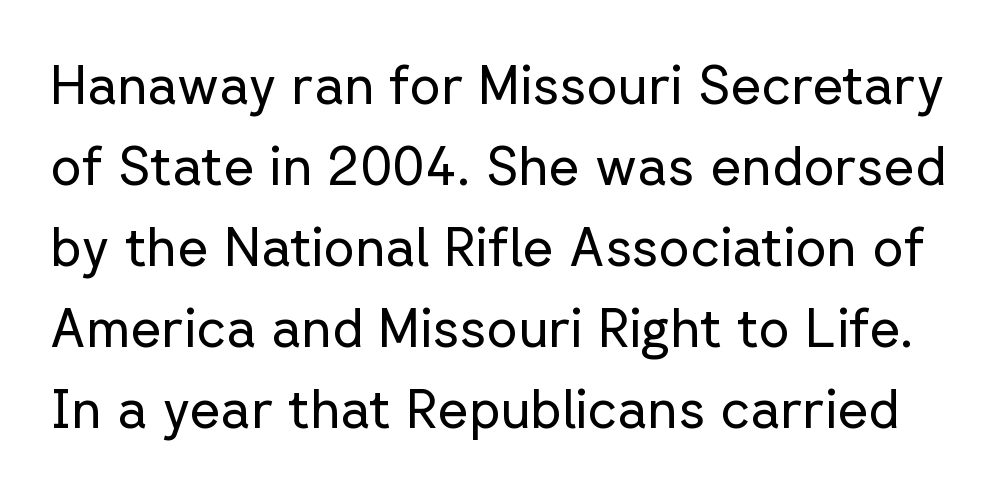
The image shows 54 px regular-weight sans-serif type, upright; set normal line spacing (1.5x), normal letter spacing, not underlined; low stroke contrast and a medium x-height.
